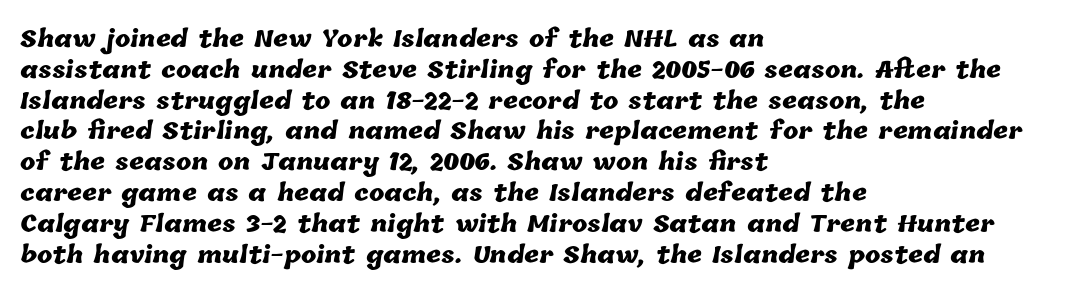
Students, this is bold: see how much ink each stroke carries. Alignment: flush left. Rows of type keep a routine distance in the vertical direction. Lines of text with bare space underneath. The letters sit at their default tracking, neither squeezed nor spread.
